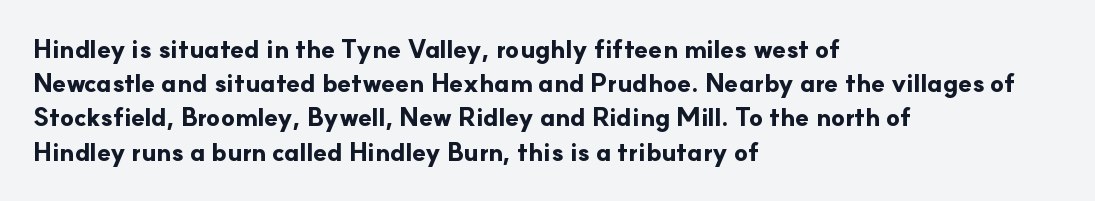
{"italic": "no", "bold": "yes", "underline": "no", "align": "left", "line_spacing": "normal", "line_spacing_ratio": 1.37, "letter_spacing": "normal", "letter_spacing_em": 0.0, "glyph_px": 25}
